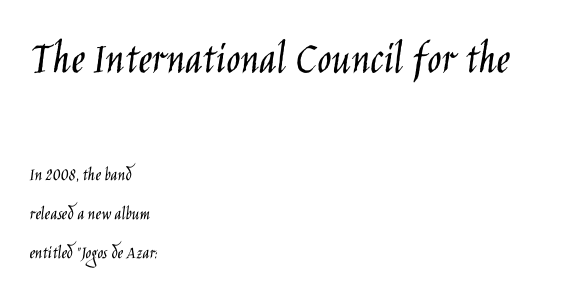
I'd call this a sans setting — the letters go barefoot. This layout puts the oversized block above and the modest block below. Students, note that the glyphs here touch the page at normal intervals. Character widths vary here, with narrow letters taking less room than wide ones. The string is rendered with underlining switched off.
